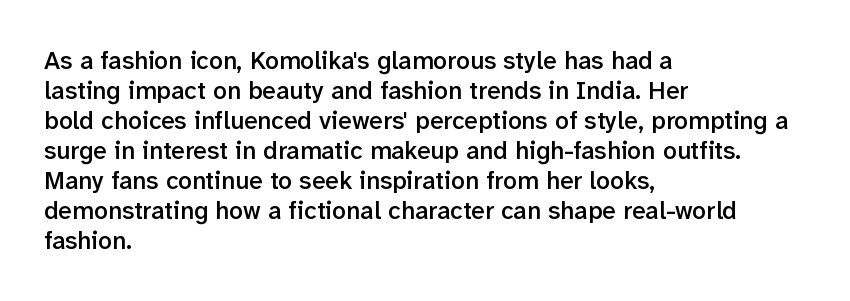
{"italic": "no", "bold": "semi", "underline": "no", "align": "left", "line_spacing_ratio": 1.2, "letter_spacing": "normal", "letter_spacing_em": 0.0, "glyph_px": 25}
